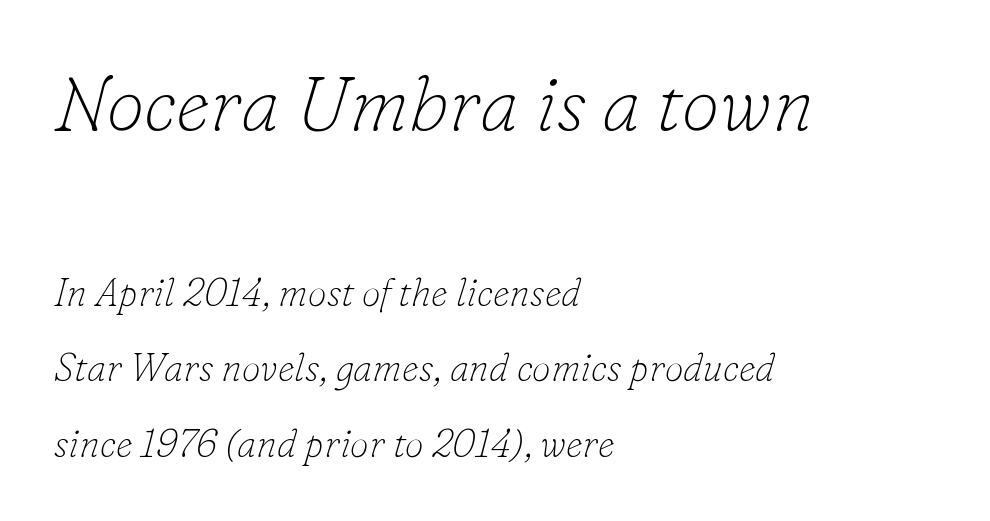
The image shows 77 px thin serif type, italic (leaning right); set left-aligned, loose line spacing (1.98x), normal letter spacing, not underlined; the first (top) block is 2.03x larger; low stroke contrast and a small x-height.
